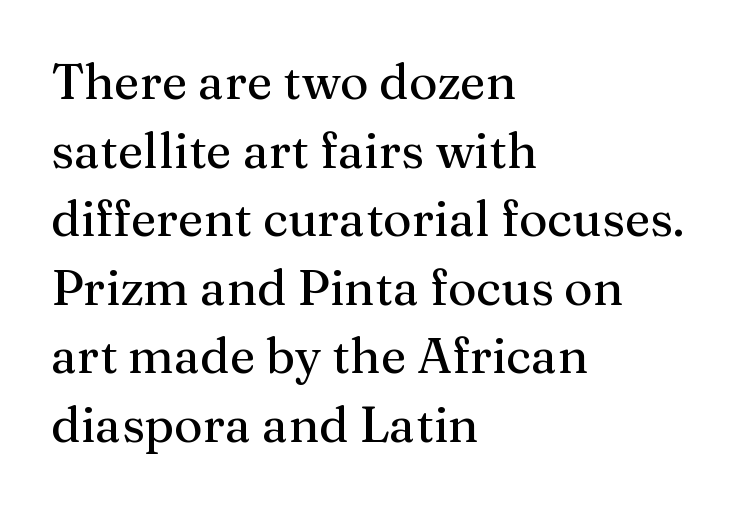
Here the designer chose a conventional face with non-uniform glyph widths. Does the type have serifs? Yes, each stem ends in a small foot. A typesetter would mark this as roman, not italic. Reading down the column, the eye jumps a familiar distance to each next line.
